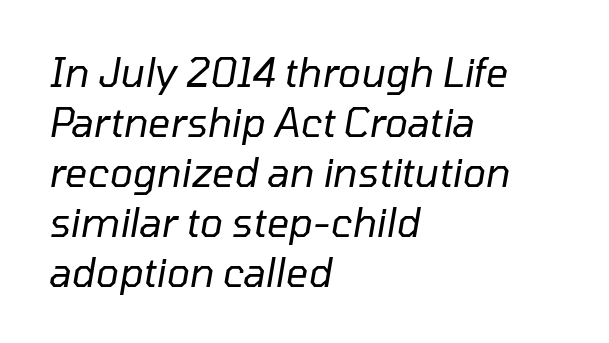
The image shows 39 px regular-weight type, italic (leaning right); set left-aligned, normal line spacing (1.28x), normal letter spacing, not underlined; low stroke contrast and a medium x-height.
